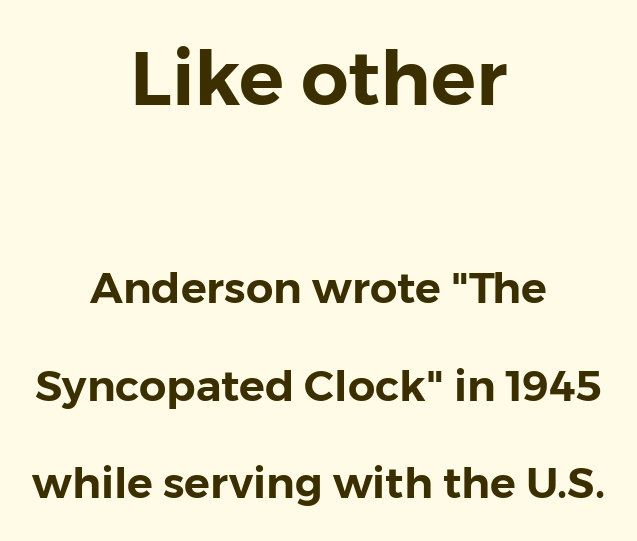
Descenders hang freely into open space. In terms of posture, this sample is upright. Regarding serifs, this sample does without them. Does the leading feel generous? Absolutely, it's lavish. Think of a printed novel: that variable character pitch is what you see here.
